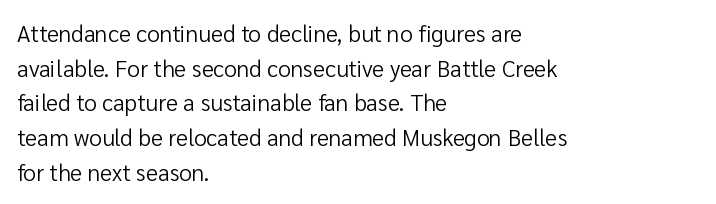
{"italic": "no", "bold": "no", "underline": "no", "align": "left", "line_spacing": "normal", "line_spacing_ratio": 1.51, "letter_spacing": "normal", "letter_spacing_em": 0.0, "glyph_px": 23}
